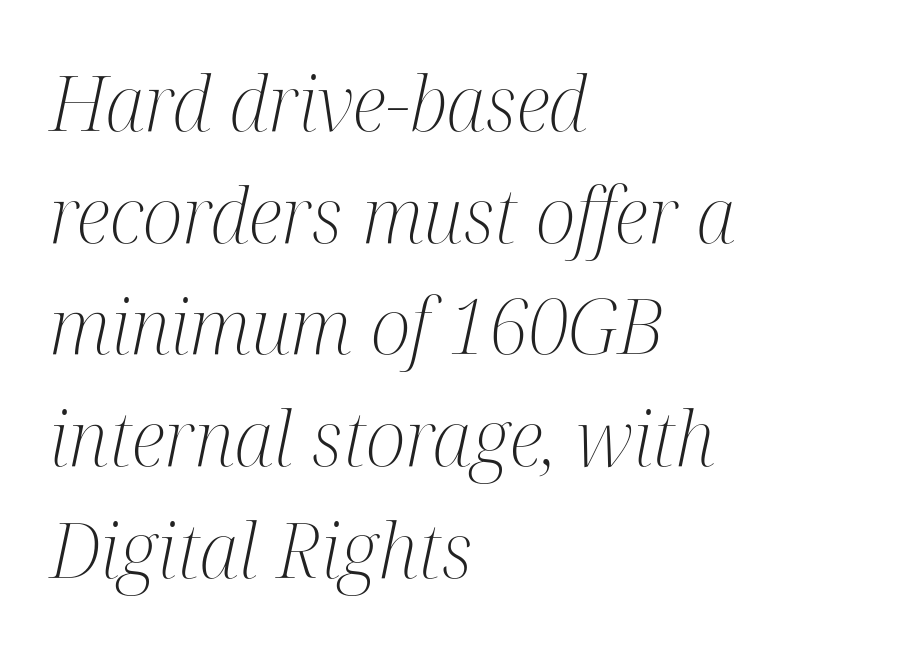
Q: Is the text bold? A: No.
Q: Is the text italic (slanted)? A: Yes, it leans right by about 12 degrees.
Q: Is the typeface a serif or a sans-serif typeface? A: Serif.
Q: Is the text underlined? A: No.
Q: How is the paragraph aligned? A: Left-aligned.
Q: Is the spacing between letters normal or unusually wide? A: Normal.
Q: Is the spacing between lines tight, normal or loose? A: Normal.
Q: Width (condensed, normal, or wide)? A: Condensed.
Q: Stroke contrast? A: Medium.
Q: x-height? A: Medium.
Q: Monospaced? A: No.
